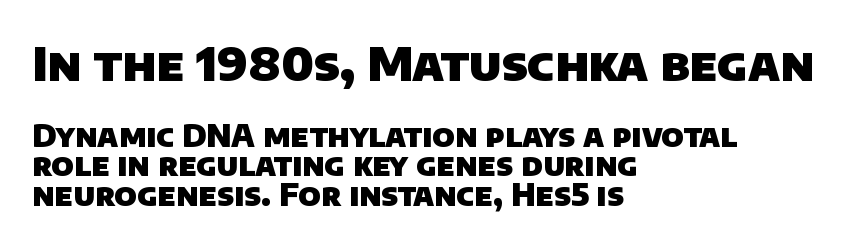
Q: Is the text bold? A: Yes.
Q: Is the typeface a serif or a sans-serif typeface? A: Sans-serif.
Q: Is the text underlined? A: No.
Q: How is the paragraph aligned? A: Left-aligned.
Q: Is the spacing between letters normal or unusually wide? A: Normal.
Q: Is the spacing between lines tight, normal or loose? A: Tight.
Q: Which block of text is set in a larger size, the first (top) or the second (bottom)? A: The first (top) one.
Q: Width (condensed, normal, or wide)? A: Normal.
Q: Stroke contrast? A: Low.
Q: x-height? A: Large.
Q: Monospaced? A: No.
